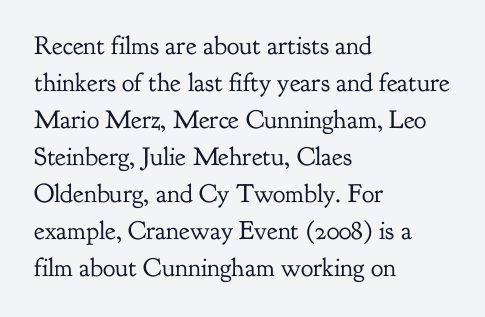
The image shows 26 px text type, upright; set left-aligned, normal line spacing (1.42x), normal letter spacing, not underlined.
